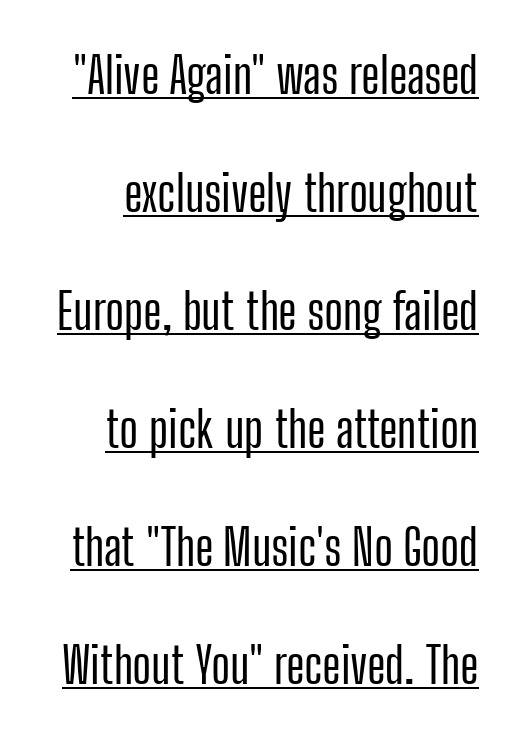
The letters advance in unequal steps, a hallmark of proportional type. Every word sits above its own underline. Upright lettering throughout. Standard letterfit; no display-style spreading of the glyphs. The block of text is sparse from top to bottom, with ample space between rows. Type style note: lacks serifs.
